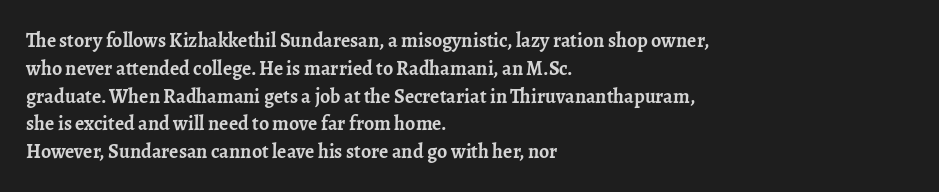
Is there any slant? The stems are plumb. Notice how thick the strokes are: this is what a full bold looks like. The vertical gap from one line to the next is medium. Leftover space on each line is placed entirely after the last word. The zone under the glyphs is completely vacant.
